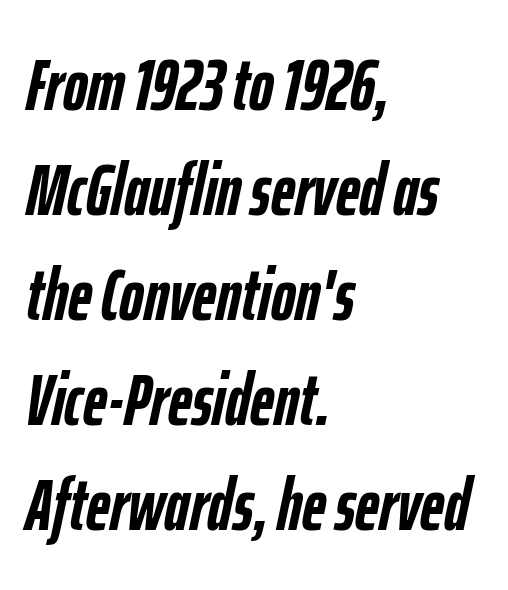
{"italic": "yes", "lean": "right", "slant_degrees": 12, "bold": "yes", "weight": "semibold", "width": "condensed", "stroke_contrast": "low", "x_height": "medium", "monospaced": "no", "underline": "no", "align": "left", "line_spacing": "normal", "line_spacing_ratio": 1.42, "letter_spacing": "normal", "letter_spacing_em": 0.0, "glyph_px": 74}
